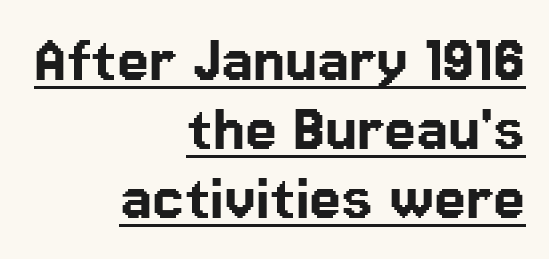
{"serif": "no", "italic": "no", "width": "normal", "stroke_contrast": "low", "x_height": "medium", "monospaced": "no", "underline": "yes", "align": "right", "line_spacing": "tight", "line_spacing_ratio": 0.96, "letter_spacing": "normal", "letter_spacing_em": 0.0, "glyph_px": 72}
